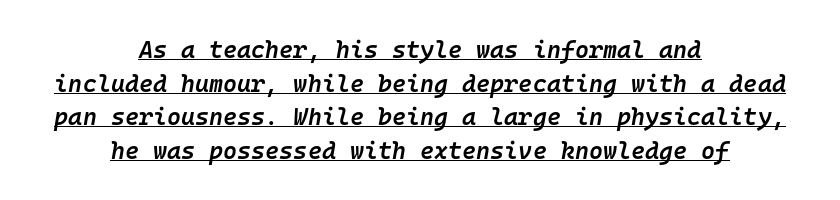
{"italic": "yes", "lean": "right", "slant_degrees": 10, "bold": "semi", "underline": "yes", "align": "center", "line_spacing": "normal", "line_spacing_ratio": 1.4, "letter_spacing": "normal", "letter_spacing_em": 0.0, "glyph_px": 24}
